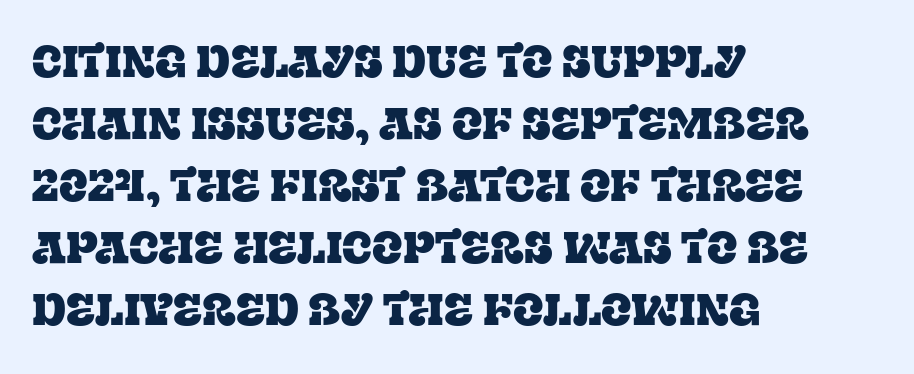
Q: Is the text italic (slanted)? A: No, it is upright.
Q: Is the typeface a serif or a sans-serif typeface? A: Serif.
Q: Is the text underlined? A: No.
Q: How is the paragraph aligned? A: Left-aligned.
Q: Is the spacing between letters normal or unusually wide? A: Normal.
Q: Is the spacing between lines tight, normal or loose? A: Normal.
Q: Width (condensed, normal, or wide)? A: Normal.
Q: Stroke contrast? A: Low.
Q: x-height? A: Large.
Q: Monospaced? A: No.
